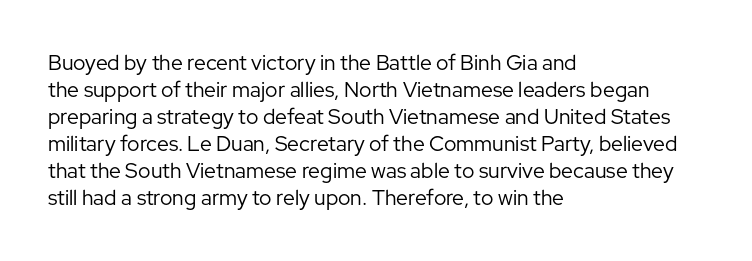
Q: Is the text bold? A: No.
Q: Is the text italic (slanted)? A: No, it is upright.
Q: Is the text underlined? A: No.
Q: How is the paragraph aligned? A: Left-aligned.
Q: Is the spacing between letters normal or unusually wide? A: Normal.
Q: Is the spacing between lines tight, normal or loose? A: Normal.
